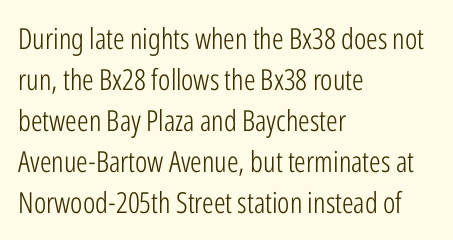
The image shows 29 px light, condensed sans-serif type, upright; set left-aligned, normal line spacing (1.41x), normal letter spacing, not underlined; low stroke contrast and a medium x-height.
